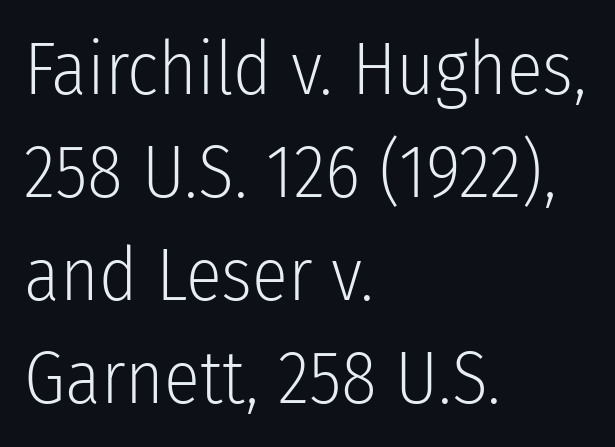
{"serif": "no", "italic": "no", "bold": "no", "weight": "light", "width": "condensed", "stroke_contrast": "low", "x_height": "medium", "monospaced": "no", "underline": "no", "align": "left", "line_spacing": "normal", "line_spacing_ratio": 1.39, "letter_spacing": "normal", "letter_spacing_em": 0.0, "glyph_px": 74}
